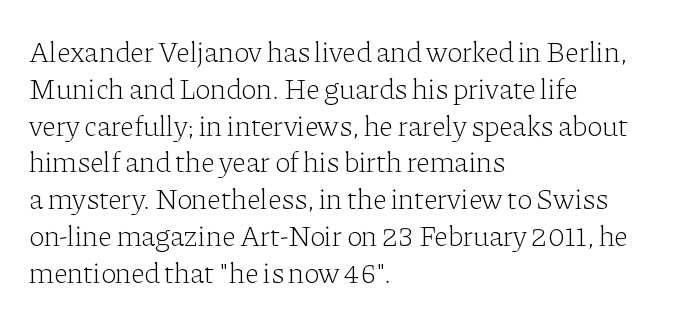
Unlike a clean sans, this face finishes its strokes with serifs. If you drew a line through each stem, it would be perfectly vertical. A typesetter would call this proportional, since set widths differ per character. Students, note that the glyphs here touch the page at normal intervals. Underline: absent.
